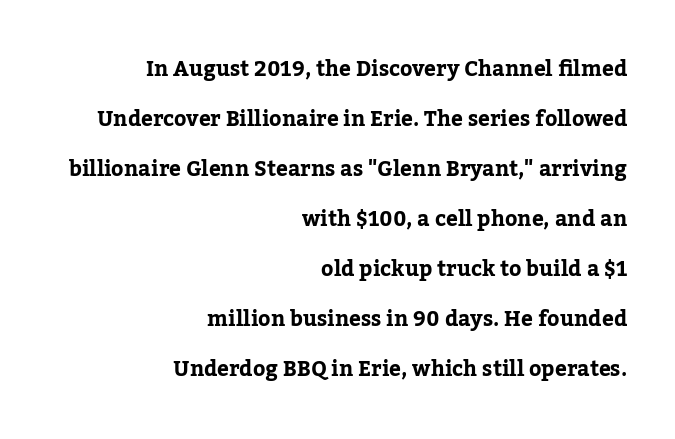
{"italic": "no", "underline": "no", "align": "right", "line_spacing": "loose", "line_spacing_ratio": 2.38, "letter_spacing": "normal", "letter_spacing_em": 0.0, "glyph_px": 21}
